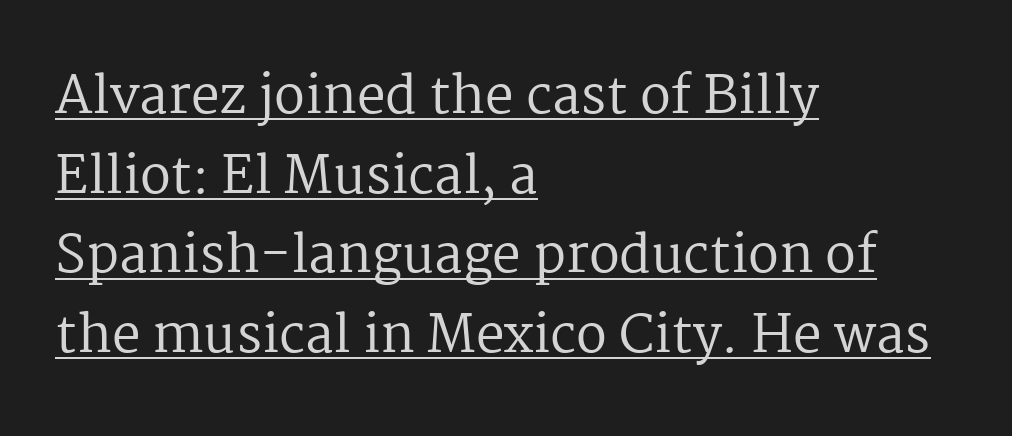
{"serif": "yes", "italic": "no", "bold": "no", "weight": "regular", "width": "normal", "stroke_contrast": "medium", "x_height": "medium", "monospaced": "no", "underline": "yes", "align": "left", "line_spacing": "normal", "line_spacing_ratio": 1.56, "letter_spacing": "normal", "letter_spacing_em": 0.0, "glyph_px": 51}
